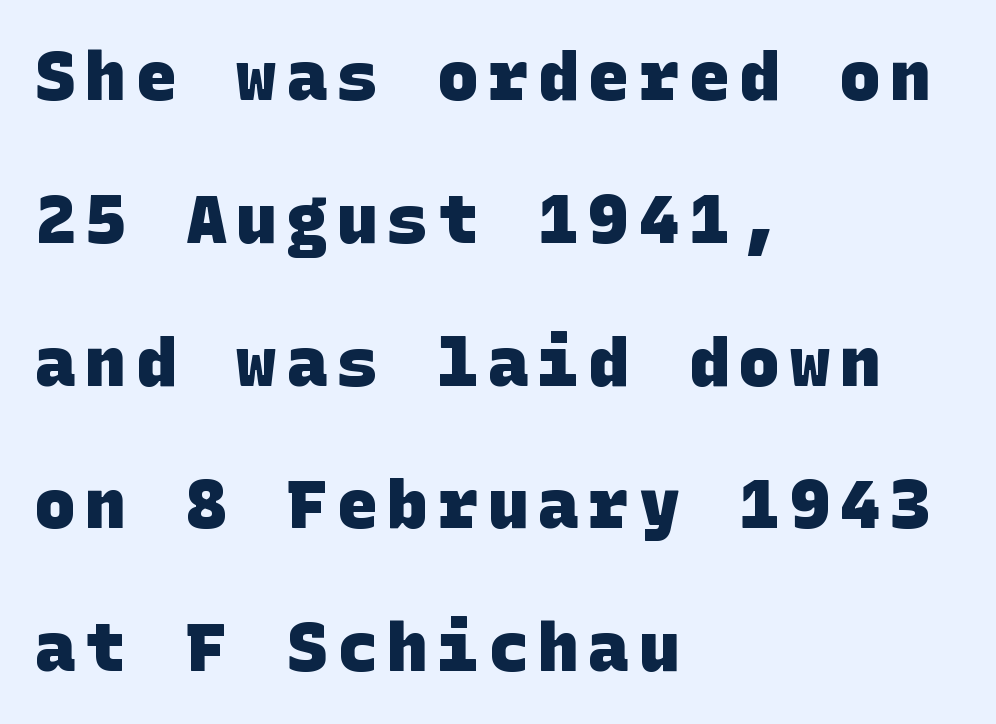
Q: Is the text bold? A: Yes.
Q: Is the typeface a serif or a sans-serif typeface? A: Sans-serif.
Q: Is the text underlined? A: No.
Q: How is the paragraph aligned? A: Left-aligned.
Q: Is the spacing between lines tight, normal or loose? A: Loose.
Q: Width (condensed, normal, or wide)? A: Normal.
Q: Stroke contrast? A: Low.
Q: x-height? A: Large.
